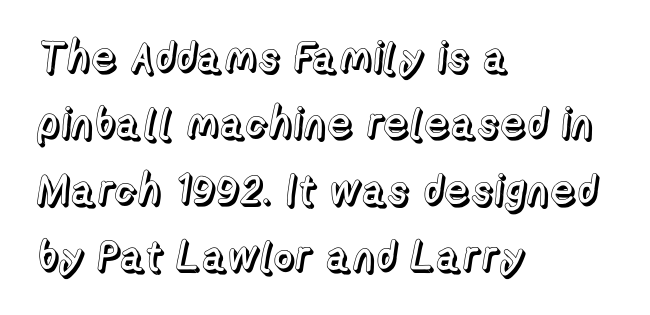
The image shows 42 px text type; set left-aligned, normal line spacing (1.58x), normal letter spacing, not underlined; a medium x-height.
